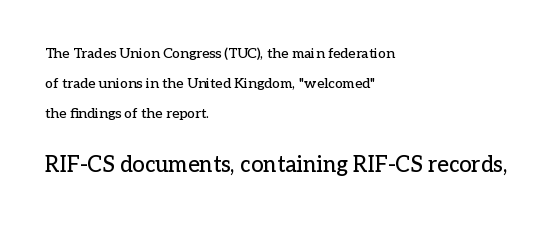
The designer gave the closing block more size than the opening block. Leading: increased. The specimen omits any rule beneath the text block's lines. A typesetter would call this zero additional tracking. Line beginnings align vertically; line endings do not. Notice how the stems are strictly vertical — no italics here.
